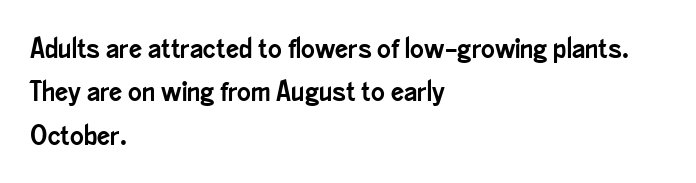
Q: Is the text italic (slanted)? A: No, it is upright.
Q: Is the typeface a serif or a sans-serif typeface? A: Sans-serif.
Q: Is the text underlined? A: No.
Q: How is the paragraph aligned? A: Left-aligned.
Q: Is the spacing between letters normal or unusually wide? A: Normal.
Q: Is the spacing between lines tight, normal or loose? A: Normal.
Q: Width (condensed, normal, or wide)? A: Condensed.
Q: Stroke contrast? A: Low.
Q: x-height? A: Small.
Q: Monospaced? A: No.
